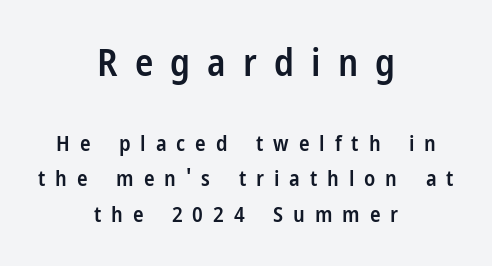
Look at the bottom of the vertical strokes: they stop flat, with no serifs. Vertically, the passage feels balanced, rows spaced as you'd expect. Weight: semibold (demi). The lettering holds an erect, upright posture throughout. Do the characters align in a grid? No, the font is proportional. Larger block? The one above; the one below is distinctly smaller.
